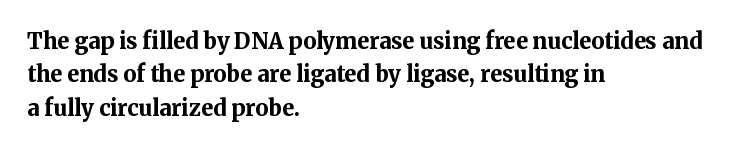
Q: Is the text bold? A: Yes.
Q: Is the text italic (slanted)? A: No, it is upright.
Q: Is the text underlined? A: No.
Q: How is the paragraph aligned? A: Left-aligned.
Q: Is the spacing between letters normal or unusually wide? A: Normal.
Q: Is the spacing between lines tight, normal or loose? A: Normal.
